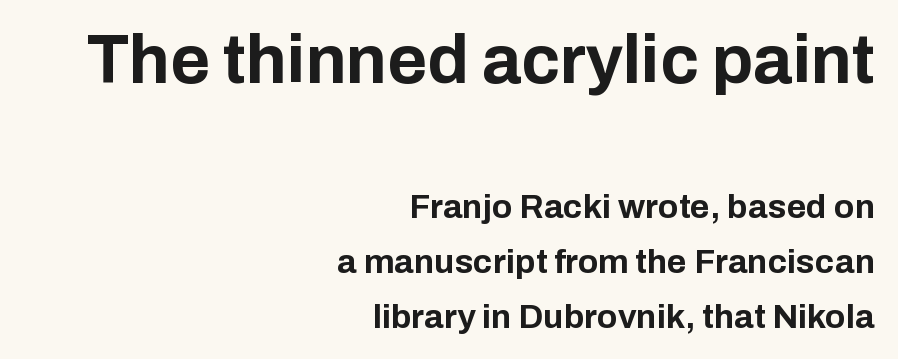
{"serif": "no", "italic": "no", "bold": "yes", "weight": "bold", "width": "normal", "stroke_contrast": "low", "x_height": "medium", "monospaced": "no", "underline": "no", "align": "right", "line_spacing": "normal", "line_spacing_ratio": 1.62, "letter_spacing": "normal", "letter_spacing_em": 0.0, "larger_block": "first", "size_ratio": 2.0, "glyph_px": 68}
